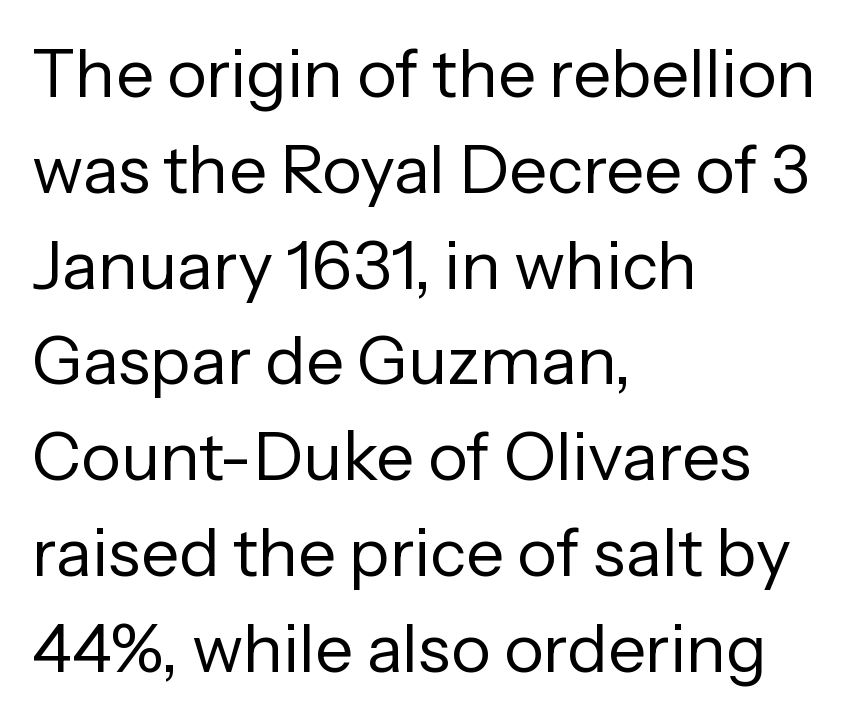
{"serif": "no", "italic": "no", "bold": "no", "weight": "regular", "width": "normal", "stroke_contrast": "low", "x_height": "medium", "monospaced": "no", "underline": "no", "align": "left", "line_spacing": "normal", "line_spacing_ratio": 1.43, "letter_spacing": "normal", "letter_spacing_em": 0.0, "glyph_px": 67}
